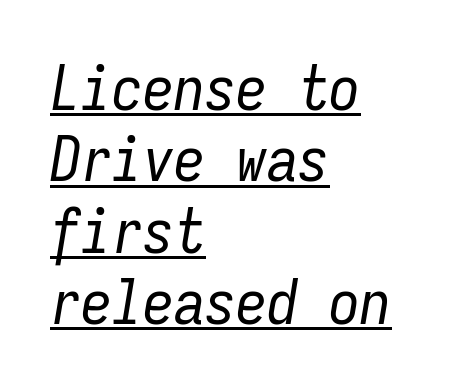
Compared with typical paragraphs, the rows here are closer together. The passage is arranged the way most books set body copy — flush left. Caption: lettering with a line underneath. The strokes carry an ordinary text weight at most.
